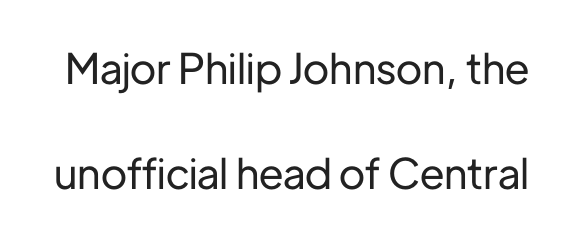
The image shows 42 px sans-serif type, upright; set loose line spacing (2.5x), normal letter spacing, not underlined; low stroke contrast and a medium x-height.
